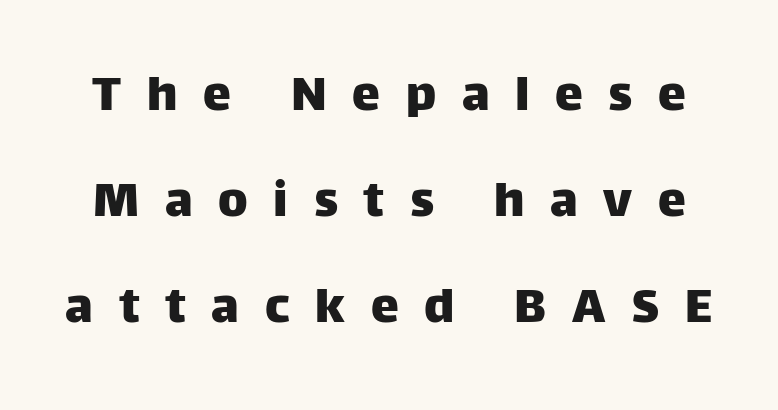
The image shows 56 px sans-serif type, upright; set line spacing 1.89x, unusually wide letter spacing (+0.46 em), not underlined; low stroke contrast and a large x-height.
